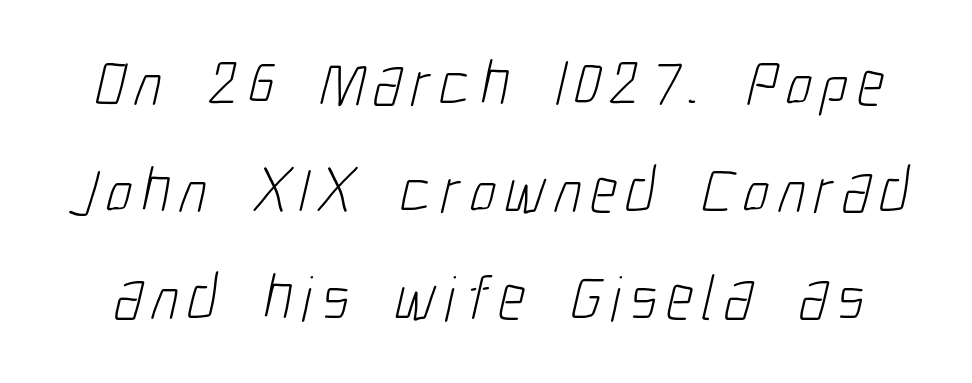
Does the type have serifs? No, each stem ends abruptly. The passage shown is not underscored anywhere. Each stroke keeps to a modest, everyday thickness or less. The rendering uses natural spacing where letterforms have individual widths.
